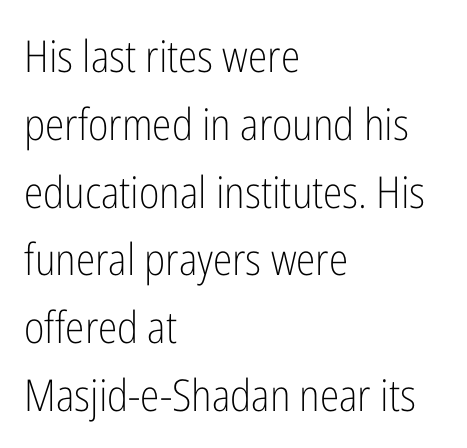
Q: Is the text bold? A: No.
Q: Is the text italic (slanted)? A: No, it is upright.
Q: Is the typeface a serif or a sans-serif typeface? A: Sans-serif.
Q: Is the text underlined? A: No.
Q: How is the paragraph aligned? A: Left-aligned.
Q: Is the spacing between letters normal or unusually wide? A: Normal.
Q: Is the spacing between lines tight, normal or loose? A: Normal.
Q: Width (condensed, normal, or wide)? A: Condensed.
Q: Stroke contrast? A: Low.
Q: x-height? A: Medium.
Q: Monospaced? A: No.
